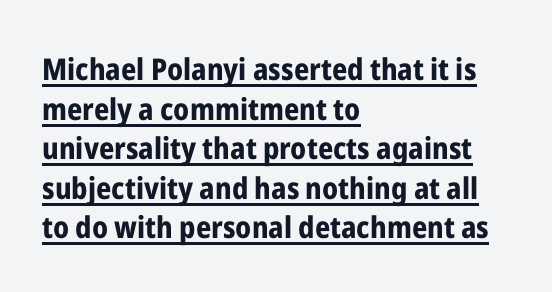
Q: Is the text bold? A: Yes.
Q: Is the text italic (slanted)? A: No, it is upright.
Q: Is the typeface a serif or a sans-serif typeface? A: Sans-serif.
Q: Is the text underlined? A: Yes.
Q: How is the paragraph aligned? A: Left-aligned.
Q: Is the spacing between letters normal or unusually wide? A: Normal.
Q: Is the spacing between lines tight, normal or loose? A: Normal.
Q: Width (condensed, normal, or wide)? A: Condensed.
Q: Stroke contrast? A: Low.
Q: x-height? A: Medium.
Q: Monospaced? A: No.
